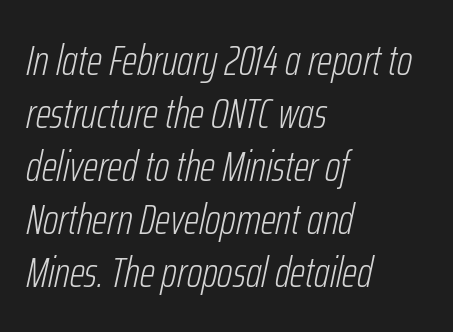
Q: Is the text bold? A: No.
Q: Is the text italic (slanted)? A: Yes, it leans right by about 12 degrees.
Q: Is the text underlined? A: No.
Q: How is the paragraph aligned? A: Left-aligned.
Q: Is the spacing between letters normal or unusually wide? A: Normal.
Q: Width (condensed, normal, or wide)? A: Condensed.
Q: Stroke contrast? A: Low.
Q: x-height? A: Medium.
Q: Monospaced? A: No.
